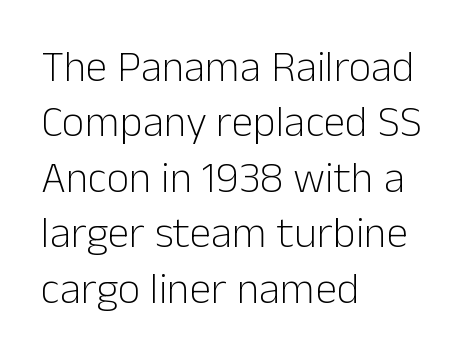
I'd call this a sans setting — the letters go barefoot. Students, note that the glyphs here touch the page at normal intervals. The specimen reads as upright at a glance. Is this a fixed-width face? No — the glyphs have proportional, varying widths. The ragged edge is on the right, which tells us the setting is flush left.
